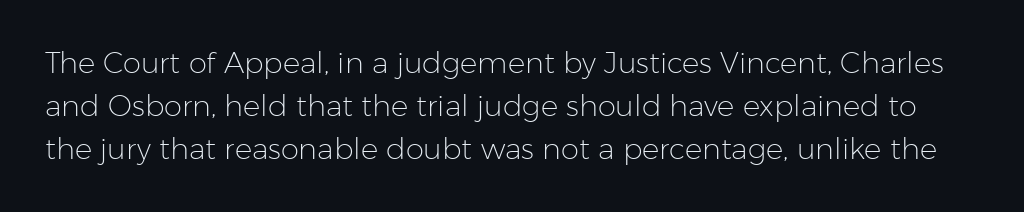
The image shows 29 px light sans-serif type, upright; set normal line spacing (1.49x), normal letter spacing, not underlined; low stroke contrast and a medium x-height.
